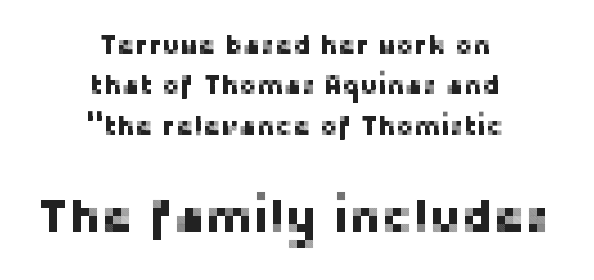
{"serif": "no", "italic": "no", "width": "normal", "stroke_contrast": "low", "x_height": "medium", "monospaced": "no", "underline": "no", "align": "center", "line_spacing": "normal", "line_spacing_ratio": 1.5, "letter_spacing": "normal", "letter_spacing_em": 0.0, "larger_block": "second", "size_ratio": 1.78, "glyph_px": 48}
